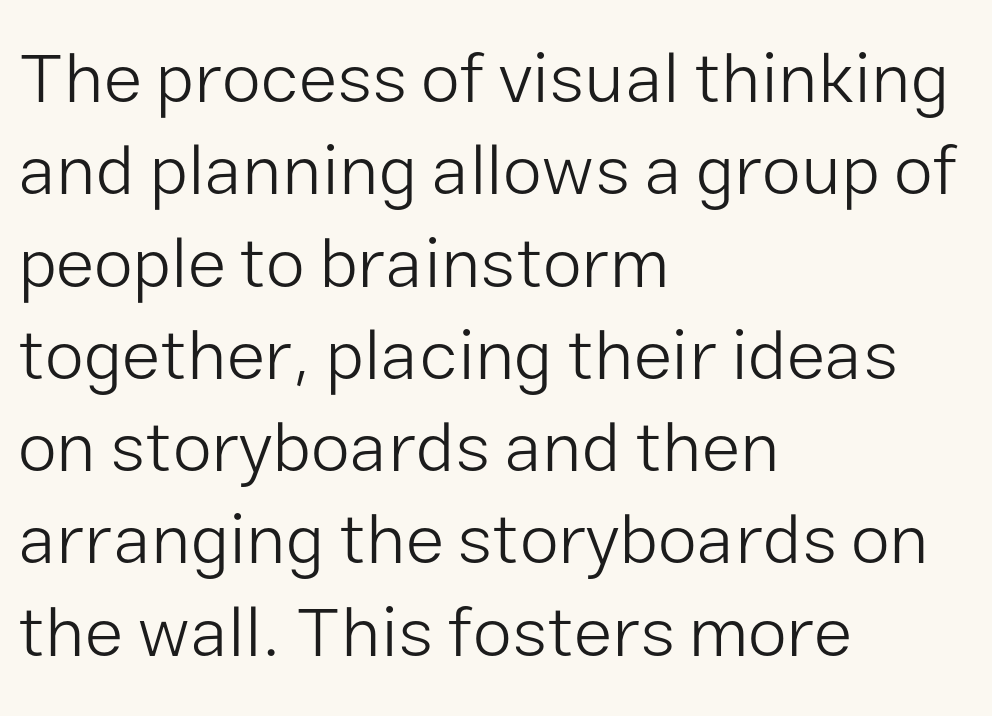
{"serif": "no", "italic": "no", "bold": "no", "weight": "light", "width": "normal", "stroke_contrast": "low", "x_height": "medium", "monospaced": "no", "underline": "no", "align": "left", "line_spacing": "normal", "line_spacing_ratio": 1.3, "letter_spacing": "normal", "letter_spacing_em": 0.0, "glyph_px": 71}
